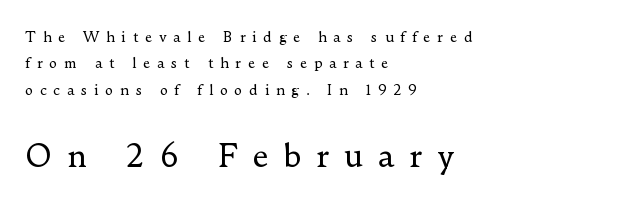
The image shows 31 px regular-weight serif type, upright; set left-aligned, line spacing 1.89x, unusually wide letter spacing (+0.47 em), not underlined; the second (bottom) block is 2.21x larger; low stroke contrast and a small x-height.
